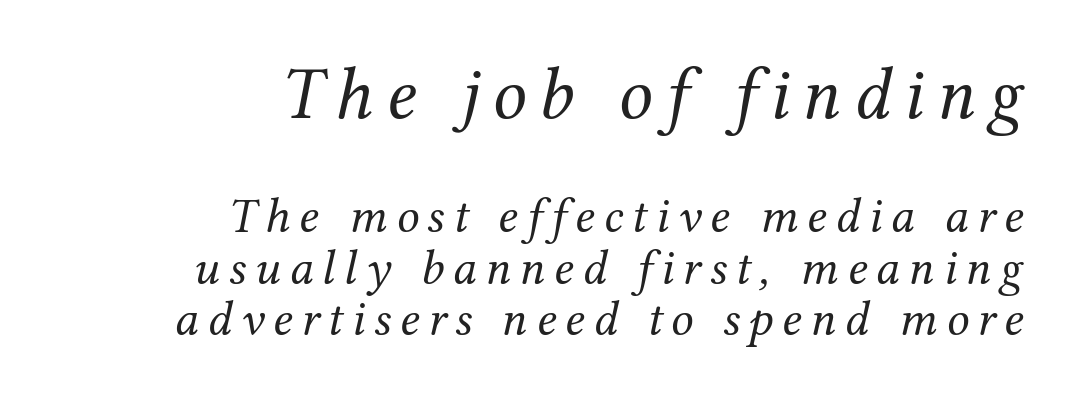
Varying glyph widths throughout — classic text-font behaviour. Is this a heavy cut? Hardly; it is regular or lighter. It's the slanting kind of type. A clean baseline with only descenders dipping below it. The block sitting higher on the canvas is the one with enlarged characters.
